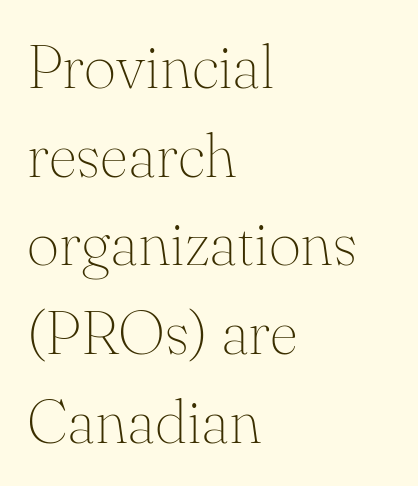
The image shows 62 px thin serif type, upright; set left-aligned, normal line spacing (1.43x), normal letter spacing, not underlined; medium stroke contrast and a small x-height.
